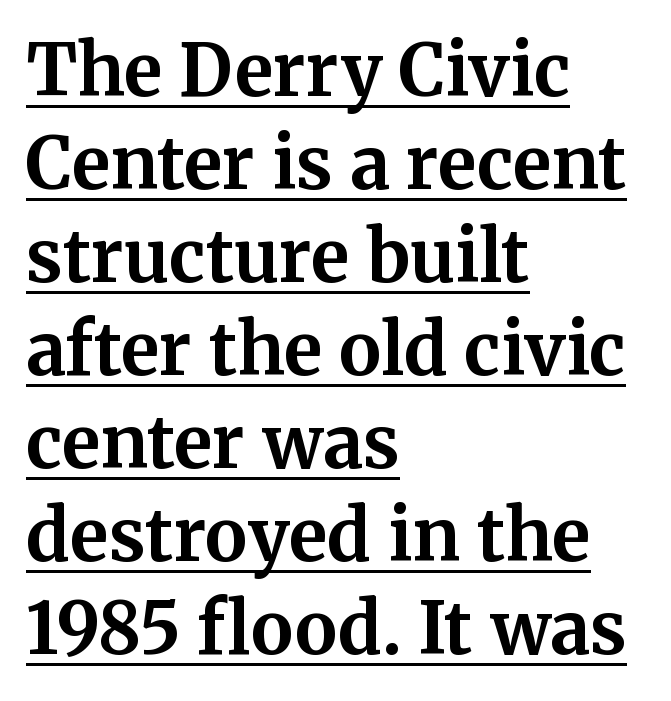
The image shows 71 px bold serif type, upright; set left-aligned, normal line spacing (1.31x), normal letter spacing, underlined; medium stroke contrast and a medium x-height.
